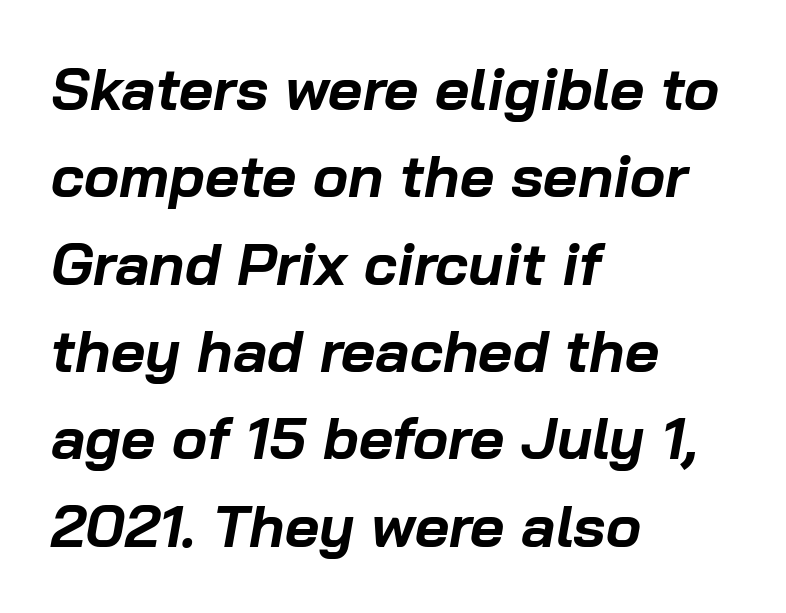
The image shows 59 px bold type, italic (leaning right); set left-aligned, normal line spacing (1.48x), normal letter spacing, not underlined; low stroke contrast and a medium x-height.
